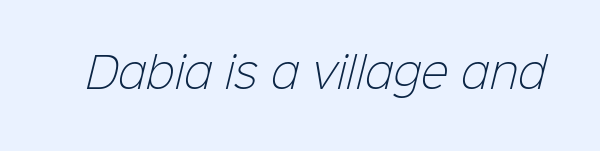
The image shows 42 px light sans-serif type; set normal letter spacing, not underlined; low stroke contrast and a medium x-height.
